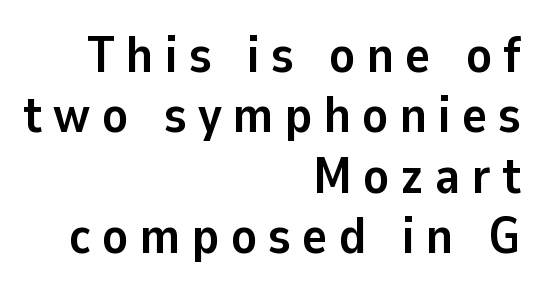
Check under the words: just untouched page. Is this a sans? Yes — the strokes have no serifs. Visually the block forms a straight wall on the right and a jagged coastline on the left. The typography opts for an upright posture over an oblique one. How heavy is the stroke? Heavy — this is a bold. The rendering uses natural spacing where letterforms have individual widths.
